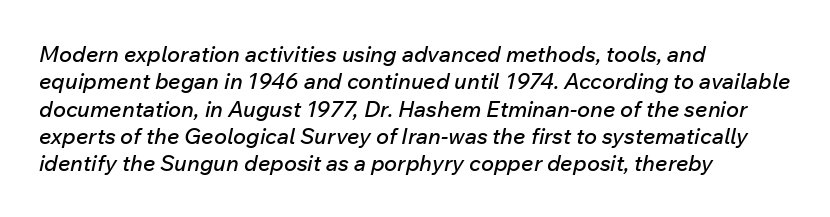
These lines stack with their left ends in a neat column. The strip under each line holds only bare page. Default kerning and tracking; the words read as compact shapes. Emphasis-style slanted type is in use.
